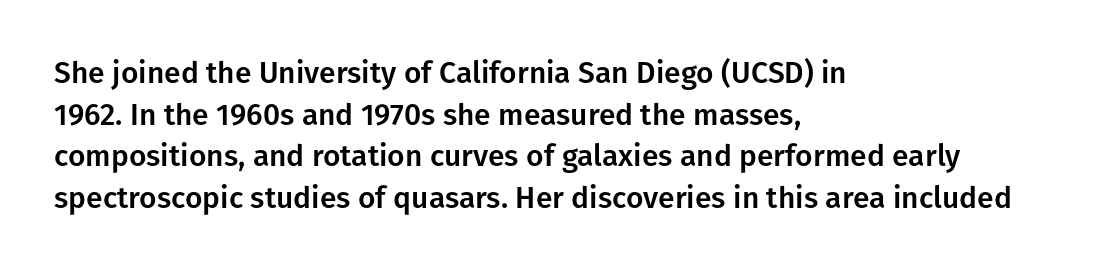
{"serif": "no", "italic": "no", "width": "normal", "stroke_contrast": "low", "x_height": "medium", "monospaced": "no", "underline": "no", "align": "left", "line_spacing": "normal", "line_spacing_ratio": 1.39, "letter_spacing": "normal", "letter_spacing_em": 0.0, "glyph_px": 30}
